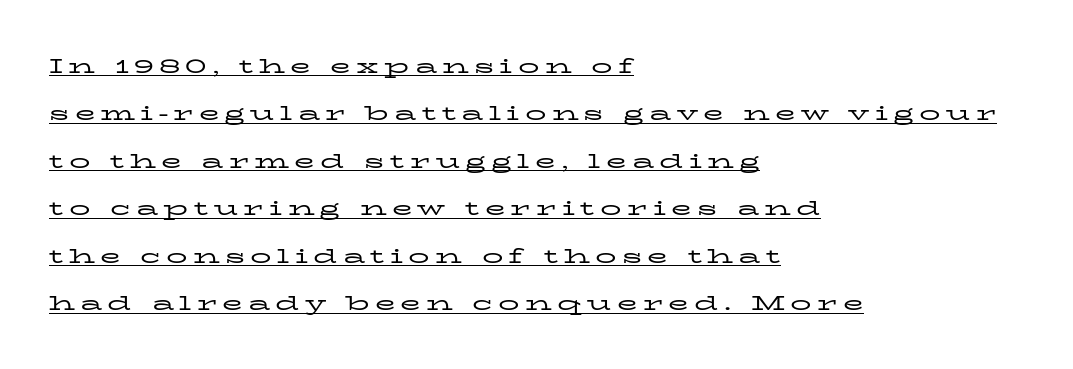
Does extra space separate the letters? Yes, quite a lot of it. These characters rest on top of a visible drawn line. The designer dialed line spacing up above the default. No letter is thick-stroked: the sample isn't bold.
